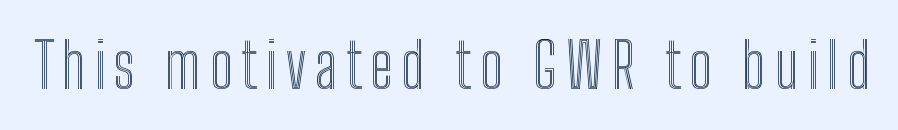
Does the lettering tilt? It doesn't — this is upright. Any mark beneath the type? The region is blank. Here the designer chose a conventional face with non-uniform glyph widths.
